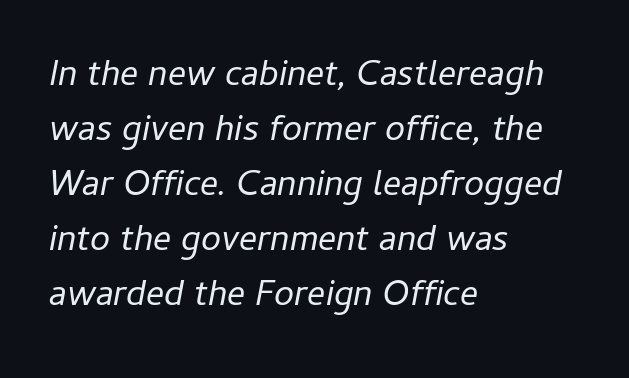
Q: Is the text bold? A: No.
Q: Is the text italic (slanted)? A: Yes, it leans right by about 11 degrees.
Q: Is the text underlined? A: No.
Q: How is the paragraph aligned? A: Left-aligned.
Q: Is the spacing between letters normal or unusually wide? A: Normal.
Q: Is the spacing between lines tight, normal or loose? A: Normal.
Q: Width (condensed, normal, or wide)? A: Normal.
Q: Stroke contrast? A: Low.
Q: x-height? A: Medium.
Q: Monospaced? A: No.
